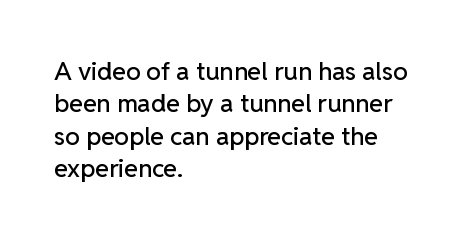
Q: Is the text italic (slanted)? A: No, it is upright.
Q: Is the text underlined? A: No.
Q: How is the paragraph aligned? A: Left-aligned.
Q: Is the spacing between letters normal or unusually wide? A: Normal.
Q: Is the spacing between lines tight, normal or loose? A: Normal.
